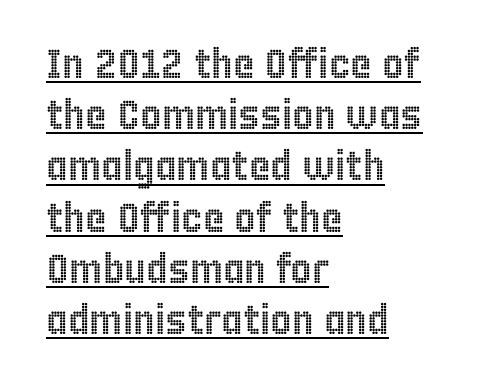
The image shows 41 px condensed type, upright; set left-aligned, normal line spacing (1.25x), normal letter spacing, underlined; a large x-height.
